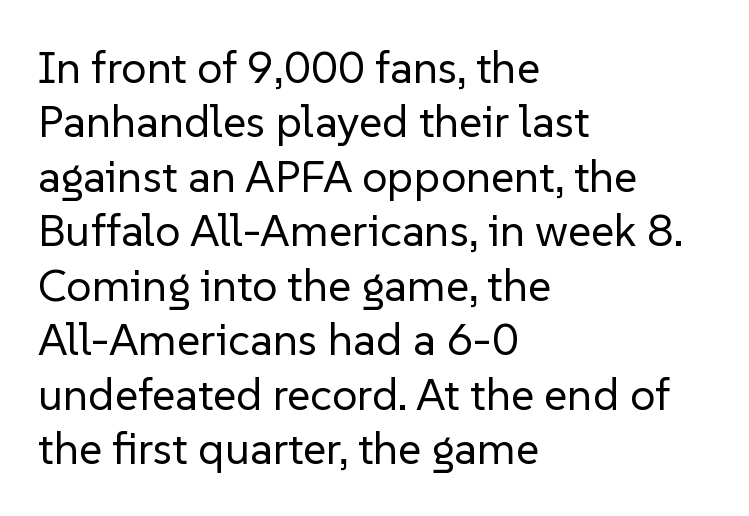
Alignment: flush left. Posture: straight, roman, zero tilt. A quiet, ordinary-to-light weight characterises the typeface. Examine the stroke ends and you'll find no serifs.
